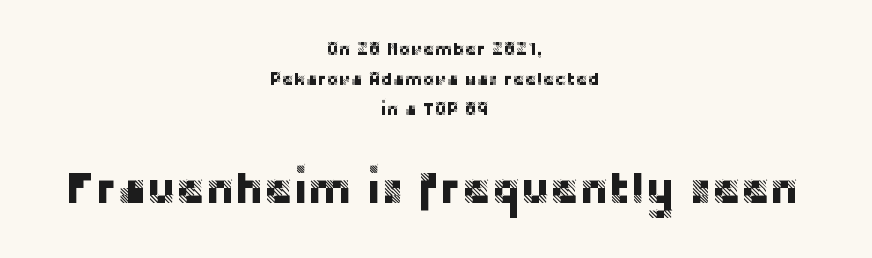
{"serif": "no", "italic": "no", "width": "normal", "stroke_contrast": "low", "x_height": "large", "monospaced": "no", "underline": "no", "align": "center", "line_spacing": "normal", "line_spacing_ratio": 1.67, "letter_spacing": "normal", "letter_spacing_em": 0.0, "larger_block": "second", "size_ratio": 2.44, "glyph_px": 44}
